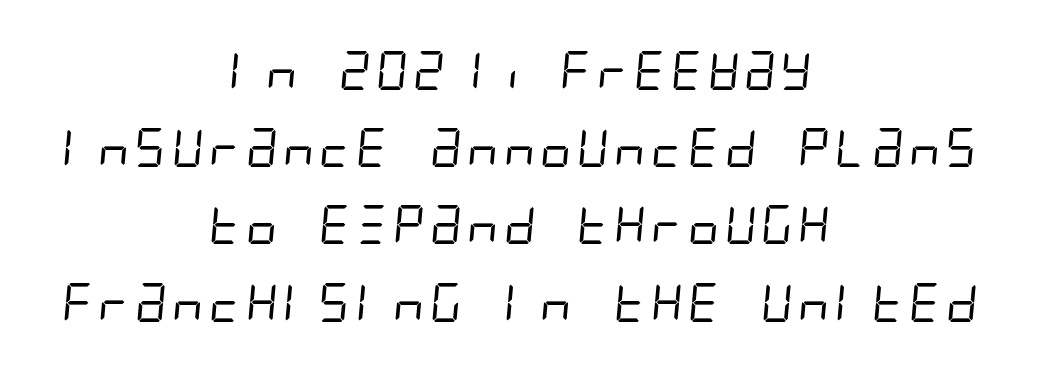
{"serif": "no", "bold": "no", "weight": "regular", "width": "condensed", "stroke_contrast": "low", "x_height": "large", "underline": "no", "align": "center", "line_spacing": "loose", "line_spacing_ratio": 1.98, "letter_spacing": "normal", "letter_spacing_em": 0.0, "glyph_px": 39}
